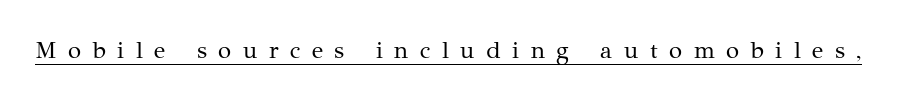
Q: Is the text bold? A: No.
Q: Is the text italic (slanted)? A: No, it is upright.
Q: Is the text underlined? A: Yes.
Q: Is the spacing between letters normal or unusually wide? A: Unusually wide.
